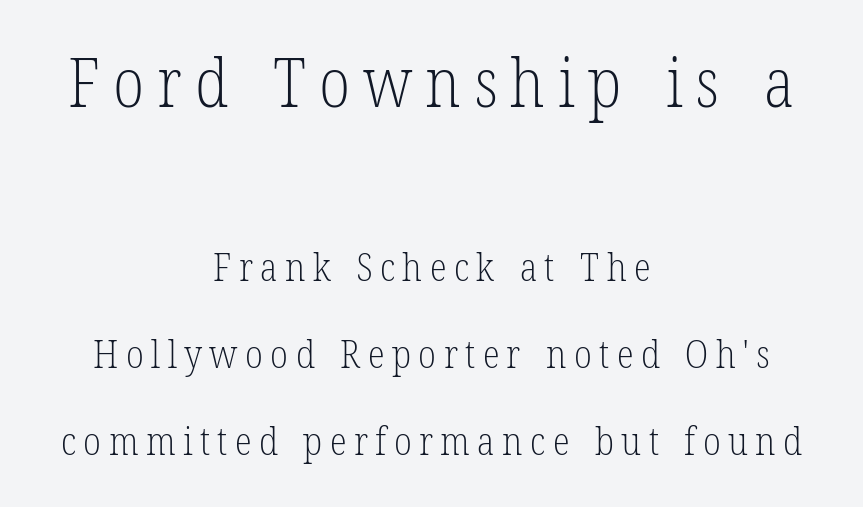
Is the stroke heavy? The answer is a plain regular-or-lighter. Varying glyph widths throughout — classic text-font behaviour. To sum up the face: it has serifs. Quick note: underline off. The passage is arranged like a title page — every line centered. Leading is clearly above the norm, producing a sparse column.
